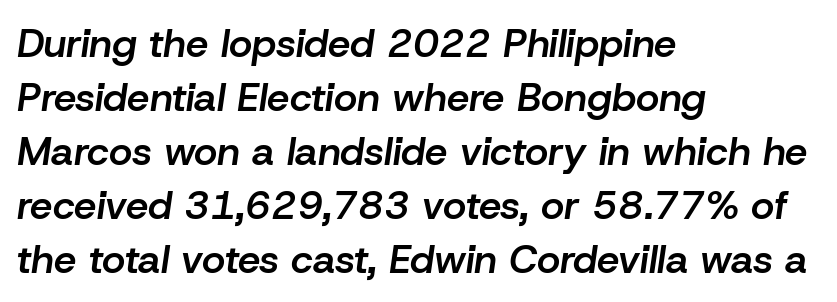
{"italic": "yes", "lean": "right", "slant_degrees": 8, "bold": "semi", "weight": "semibold", "width": "normal", "stroke_contrast": "low", "x_height": "medium", "monospaced": "no", "underline": "no", "align": "left", "line_spacing": "normal", "line_spacing_ratio": 1.35, "letter_spacing": "normal", "letter_spacing_em": 0.0, "glyph_px": 40}
